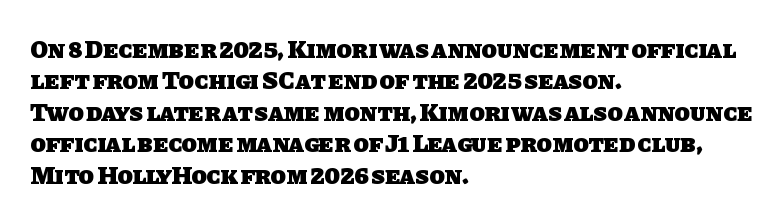
Q: Is the text bold? A: Yes.
Q: Is the text underlined? A: No.
Q: How is the paragraph aligned? A: Left-aligned.
Q: Is the spacing between letters normal or unusually wide? A: Normal.
Q: Is the spacing between lines tight, normal or loose? A: Normal.
